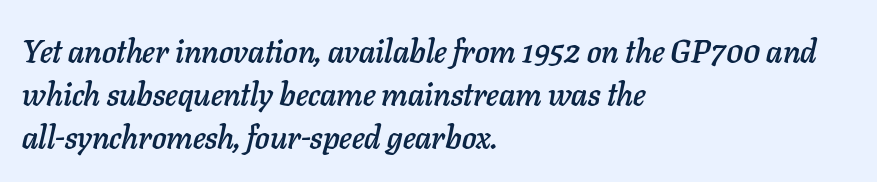
Only glyphs here, with clear space below each row. These lines are set flush left with a ragged right edge. The tracking reads as untouched default to a designer's eye. This sample has the flowing, uneven cadence of proportional lettering. The rendering uses a moderate line-height, typical for paragraphs.
